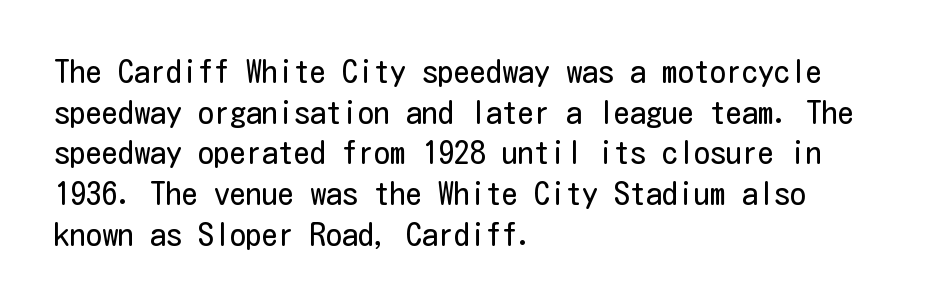
Q: Is the text bold? A: No.
Q: Is the text italic (slanted)? A: No, it is upright.
Q: Is the typeface a serif or a sans-serif typeface? A: Sans-serif.
Q: Is the text underlined? A: No.
Q: How is the paragraph aligned? A: Left-aligned.
Q: Is the spacing between letters normal or unusually wide? A: Normal.
Q: Is the spacing between lines tight, normal or loose? A: Normal.
Q: Width (condensed, normal, or wide)? A: Condensed.
Q: Stroke contrast? A: Low.
Q: x-height? A: Medium.
